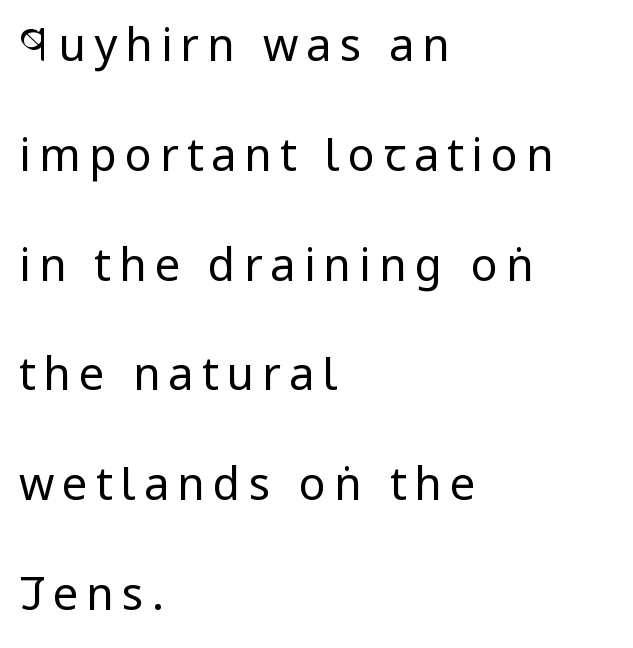
The image shows 45 px regular-weight, condensed sans-serif type, upright; set left-aligned, loose line spacing (2.44x), not underlined; low stroke contrast and a large x-height.
